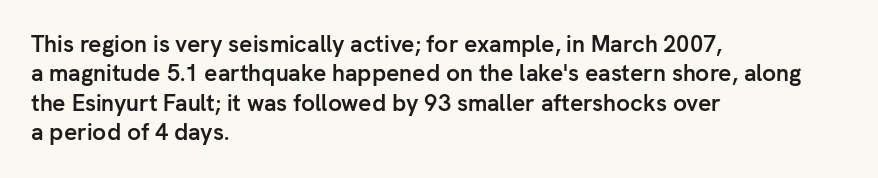
In terms of posture, this sample is upright. Whoever set this chose a conventional vertical rhythm. The space directly below the letters is spotless. A typesetter would call this zero additional tracking.
